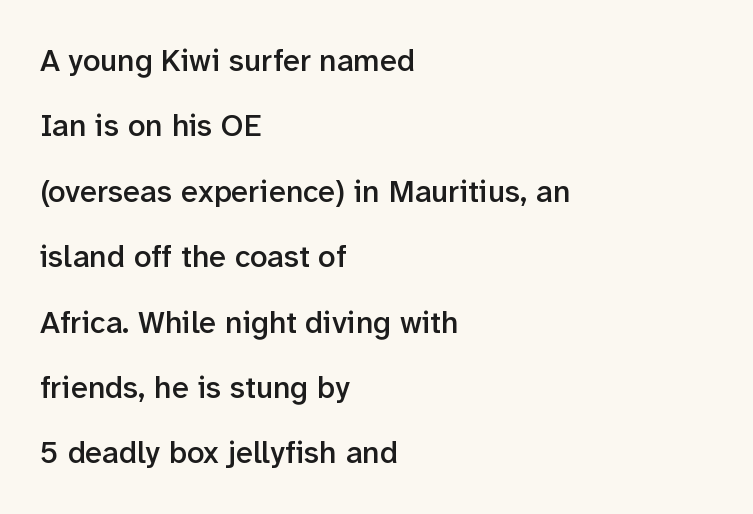
Regarding serifs, this sample does without them. Interline gaps are noticeably wide in this sample. The specimen omits any rule beneath the text block's lines. The letters stand upright; this is a roman face. Visually the block forms a straight wall on the left and a jagged coastline on the right. The type is set solid horizontally, with unmodified tracking.
